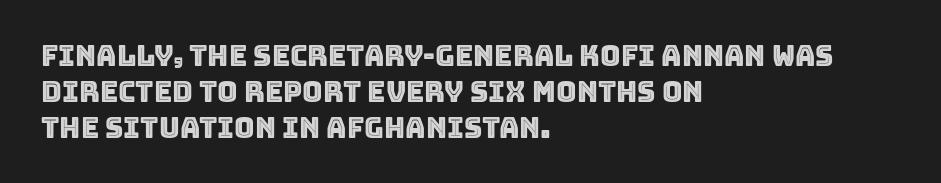
{"italic": "no", "width": "normal", "x_height": "large", "monospaced": "no", "underline": "no", "align": "left", "line_spacing": "normal", "line_spacing_ratio": 1.28, "letter_spacing": "normal", "letter_spacing_em": 0.0, "glyph_px": 28}
